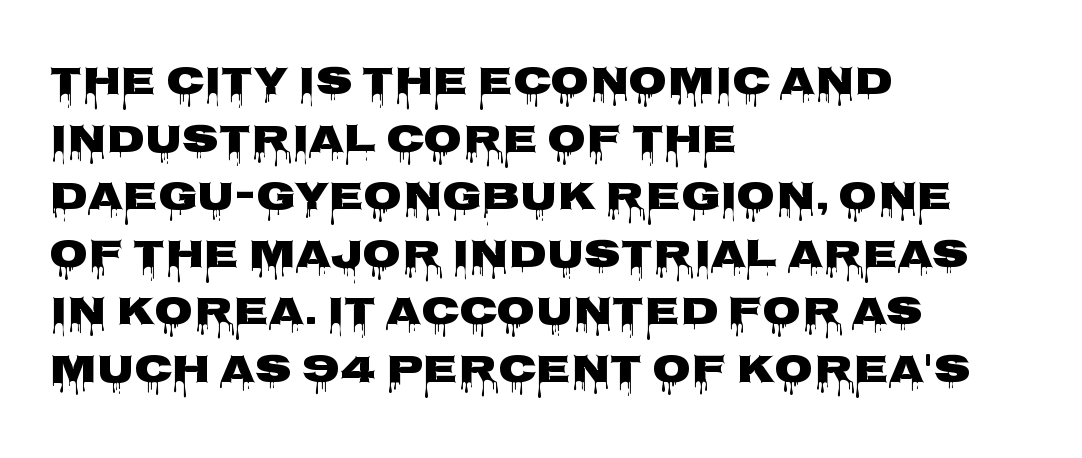
Words appear dense and cohesive because spacing is normal. The letters advance in unequal steps, a hallmark of proportional type. Short and long lines alike share a common starting point at left. The space directly below the letters is spotless. The glyphs in this specimen are sans serif.
